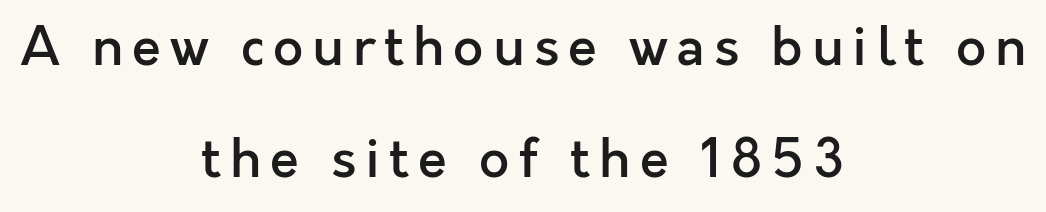
Q: Is the text bold? A: Semi-bold.
Q: Is the text italic (slanted)? A: No, it is upright.
Q: Is the typeface a serif or a sans-serif typeface? A: Sans-serif.
Q: Is the text underlined? A: No.
Q: How is the paragraph aligned? A: Centered.
Q: Is the spacing between lines tight, normal or loose? A: Loose.
Q: Width (condensed, normal, or wide)? A: Normal.
Q: x-height? A: Medium.
Q: Monospaced? A: No.
